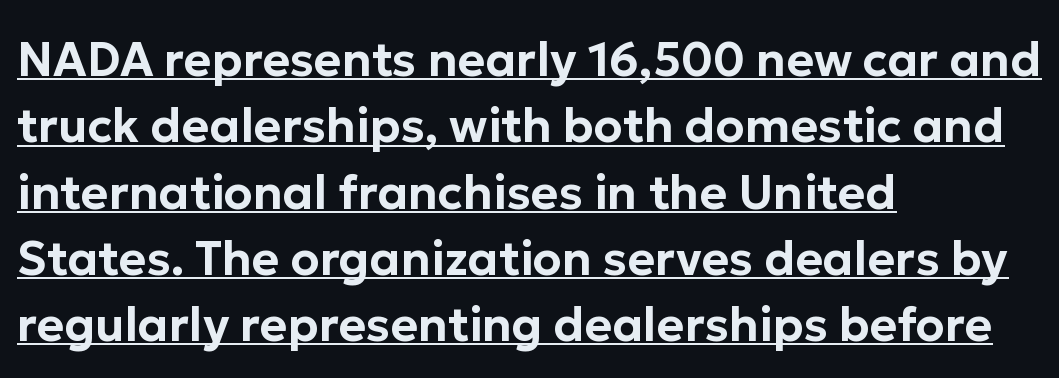
The image shows 47 px sans-serif type, upright; set left-aligned, normal line spacing (1.41x), normal letter spacing, underlined; low stroke contrast and a medium x-height.
